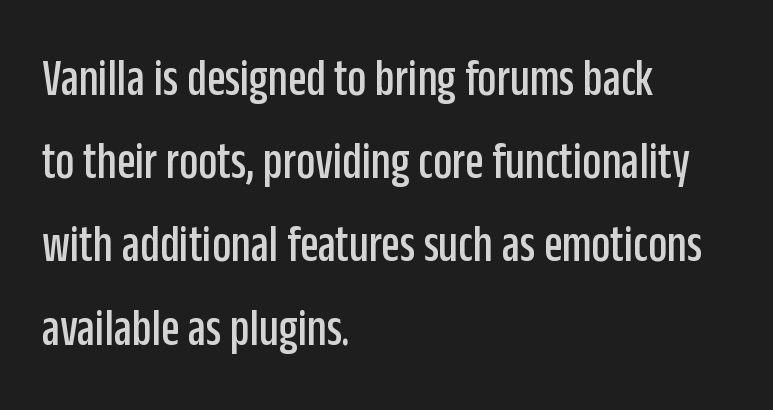
The passage shown stacks its lines at a standard gap. Quick note: underline off. To sum up the face: it is a sans, with no serifs. The passage shown has conventional tracking throughout.
